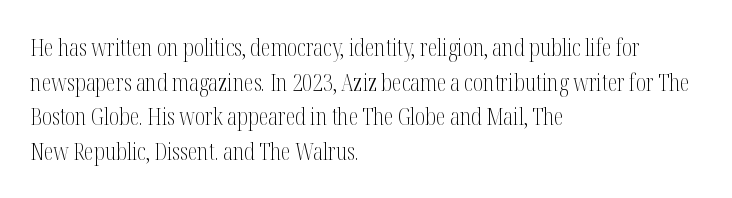
The image shows 24 px text type, upright; set left-aligned, normal line spacing (1.44x), normal letter spacing, not underlined.
